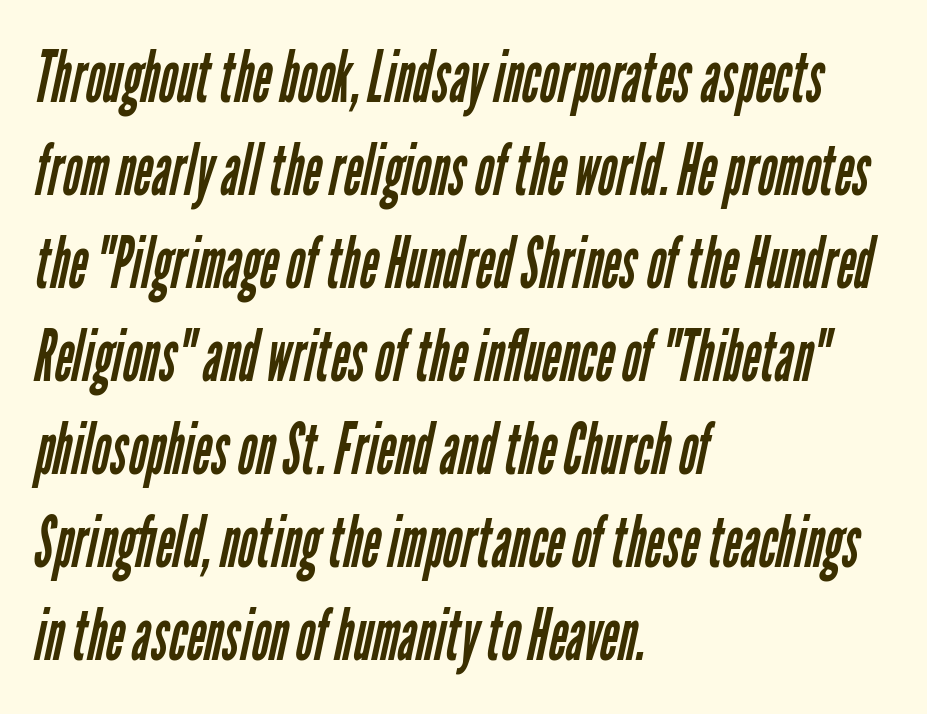
{"serif": "no", "bold": "no", "weight": "regular", "width": "condensed", "stroke_contrast": "low", "x_height": "medium", "monospaced": "no", "underline": "no", "align": "left", "line_spacing": "normal", "line_spacing_ratio": 1.31, "letter_spacing": "normal", "letter_spacing_em": 0.0, "glyph_px": 71}
